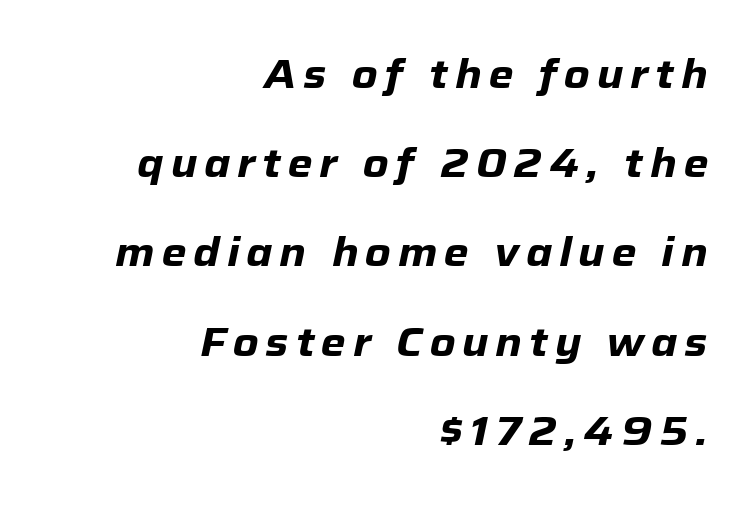
{"italic": "yes", "lean": "right", "slant_degrees": 12, "bold": "yes", "weight": "heavy", "width": "normal", "stroke_contrast": "low", "x_height": "medium", "monospaced": "no", "underline": "no", "align": "right", "line_spacing": "loose", "line_spacing_ratio": 2.23, "glyph_px": 40}
